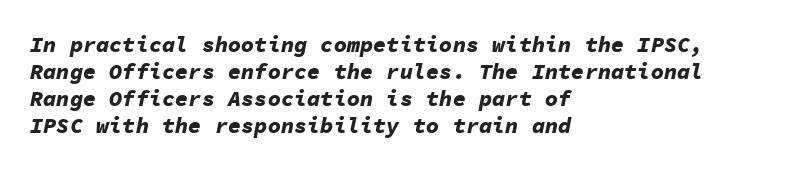
The image shows 22 px bold type, italic (leaning right); set left-aligned, line spacing 1.22x, normal letter spacing, not underlined.
